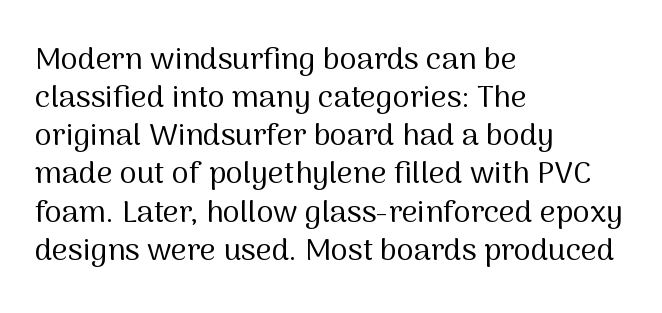
The image shows 31 px regular-weight sans-serif type, upright; set left-aligned, line spacing 1.23x, normal letter spacing, not underlined; medium stroke contrast and a medium x-height.
